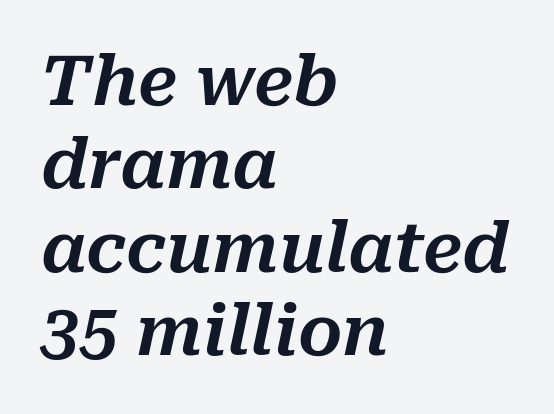
A typesetter would call this proportional, since set widths differ per character. Standard letterfit; no display-style spreading of the glyphs. In terms of posture, this sample is oblique. Horizontally, the lines are justified to the leading edge only. Type without underlining.
